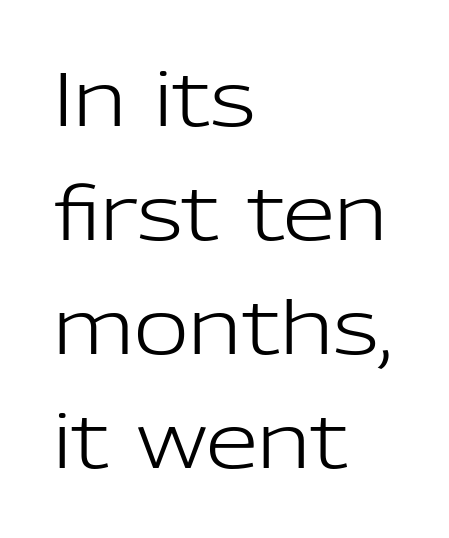
The image shows 75 px light sans-serif type, upright; set left-aligned, normal line spacing (1.52x), normal letter spacing, not underlined; low stroke contrast and a medium x-height.
